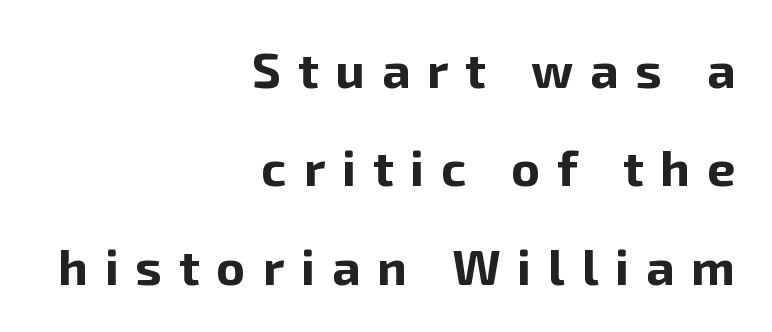
The image shows 50 px bold sans-serif type, upright; set right-aligned, loose line spacing (1.97x), unusually wide letter spacing (+0.34 em), not underlined; low stroke contrast and a medium x-height.
